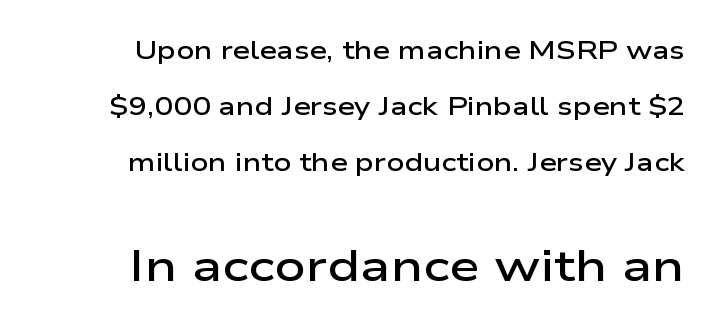
The font's upright variant was chosen for this text. Descender tails drop into unmarked territory. The gaps between neighbouring characters are ordinary and unremarkable. The block sitting lower on the canvas is the one with enlarged characters. In terms of weight, the rendering is demibold, just under bold.
